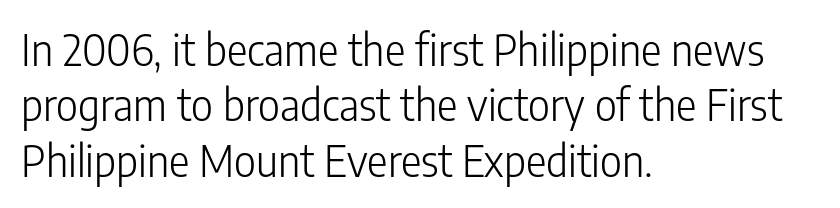
{"serif": "no", "italic": "no", "bold": "no", "weight": "light", "width": "condensed", "stroke_contrast": "low", "x_height": "medium", "monospaced": "no", "underline": "no", "align": "left", "line_spacing": "normal", "line_spacing_ratio": 1.29, "letter_spacing": "normal", "letter_spacing_em": 0.0, "glyph_px": 43}
